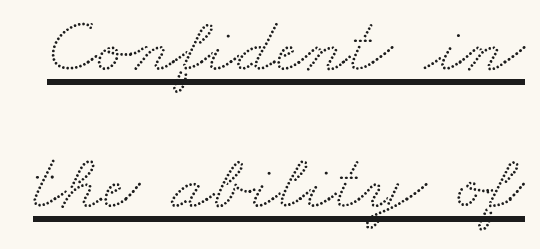
Underlining? Definitely there. The letters advance in unequal steps, a hallmark of proportional type. This rendering employs a face with finishing strokes, i.e., a serif. In terms of letterspacing, this is plain default setting.
